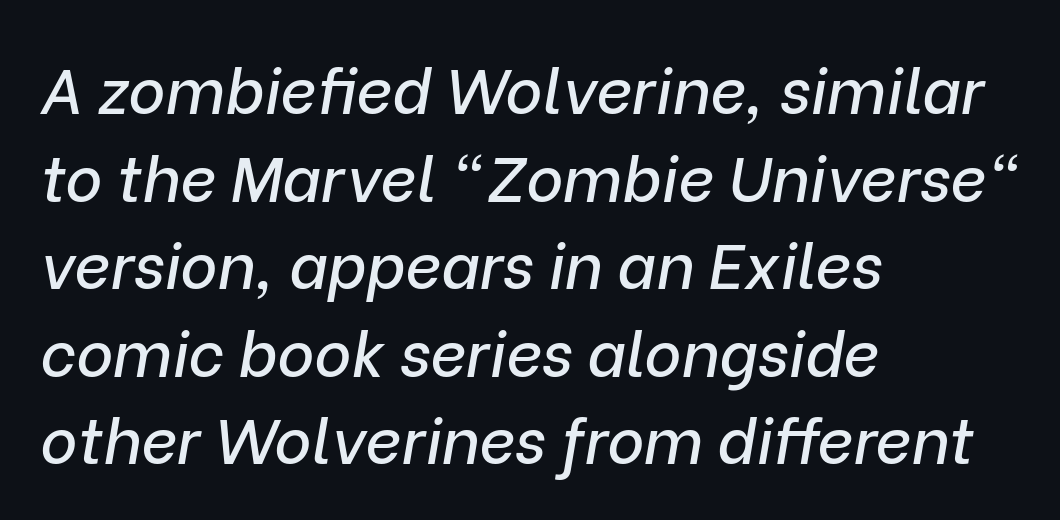
Reading down the block, your eye returns to a fixed left position each line. Compared with typical body copy, the letter spacing here is the same. Observe the lean: these are italic letterforms. The leading is moderate, giving the passage an even texture. The baseline area is clear.
